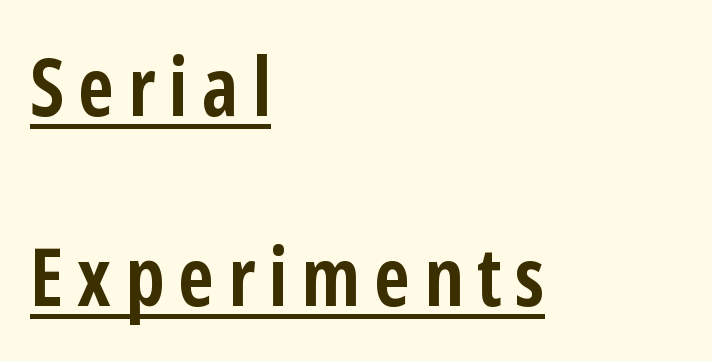
Left-aligned paragraph, ragged on the right. In terms of letterform style, serifs are entirely absent. Is there any slant? The stems are plumb. Notice how thick the strokes are: this is what a full bold looks like. Think of a printed novel: that variable character pitch is what you see here.
